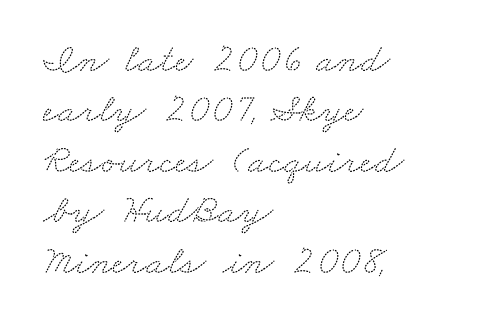
Tracking value appears to be zero — textbook default spacing. This rendering uses left alignment, leaving the right contour irregular. Each letter's strokes conclude with small projecting serifs. Spacing verdict: proportional, widths tailored to each character.
